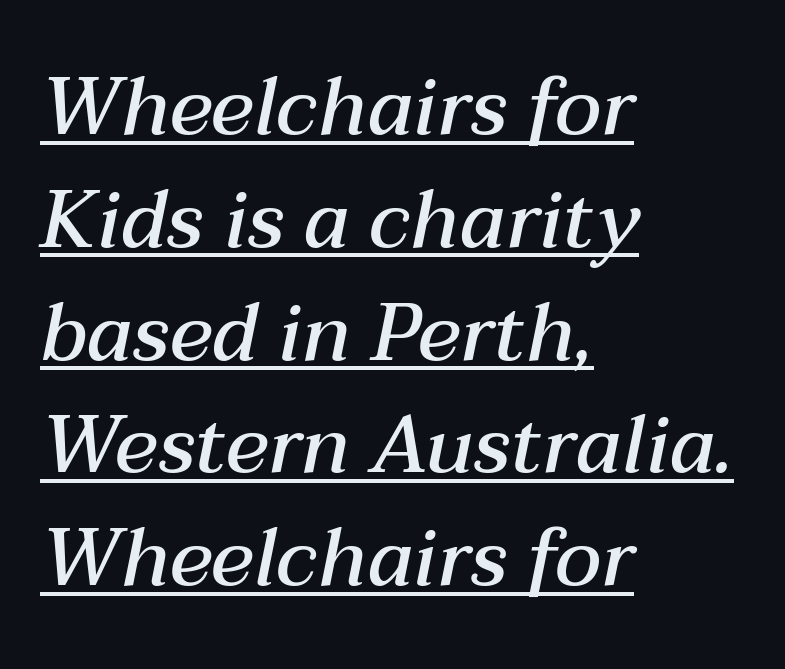
{"italic": "yes", "lean": "right", "slant_degrees": 12, "bold": "semi", "weight": "semibold", "width": "normal", "stroke_contrast": "medium", "x_height": "medium", "monospaced": "no", "underline": "yes", "align": "left", "line_spacing": "normal", "line_spacing_ratio": 1.41, "letter_spacing": "normal", "letter_spacing_em": 0.0, "glyph_px": 80}
